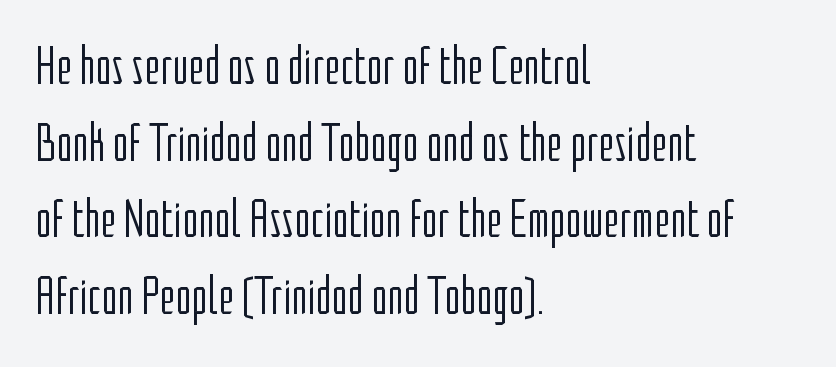
The image shows 54 px light, condensed sans-serif type, upright; set left-aligned, normal line spacing (1.42x), normal letter spacing, not underlined; low stroke contrast and a medium x-height.
